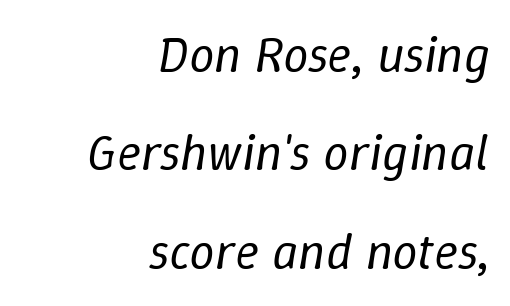
Q: Is the text bold? A: No.
Q: Is the text italic (slanted)? A: Yes, it leans right by about 9 degrees.
Q: Is the text underlined? A: No.
Q: How is the paragraph aligned? A: Right-aligned.
Q: Is the spacing between letters normal or unusually wide? A: Normal.
Q: Is the spacing between lines tight, normal or loose? A: Loose.
Q: Width (condensed, normal, or wide)? A: Normal.
Q: Stroke contrast? A: Low.
Q: x-height? A: Medium.
Q: Monospaced? A: No.
